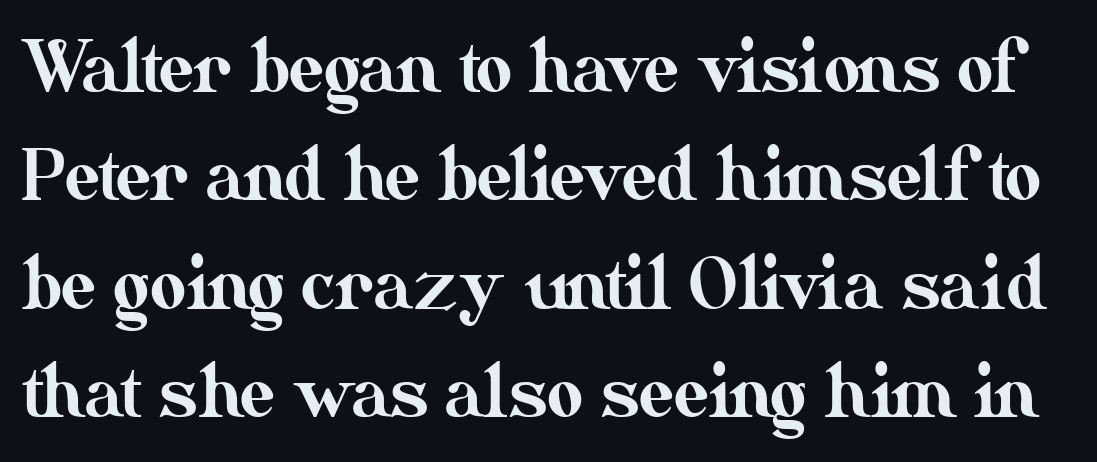
Rendered with straight, roman letterforms. These lines keep a tight, regular rhythm from letter to letter. Is this a fixed-width face? No — the glyphs have proportional, varying widths. Any mark beneath the type? The region is blank.
